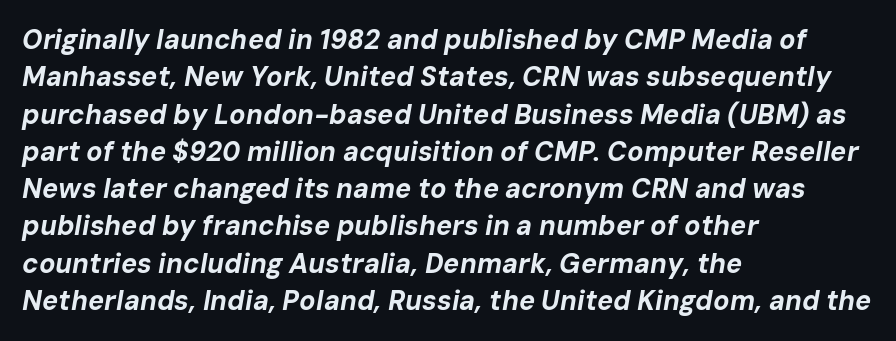
The image shows 27 px bold type, italic (leaning right); set left-aligned, normal line spacing (1.38x), normal letter spacing, not underlined.
